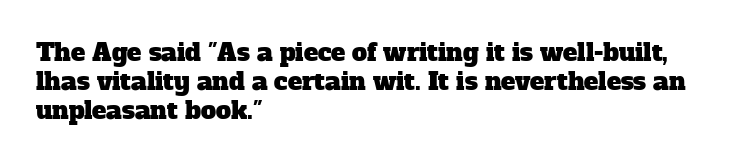
The image shows 24 px text type; set left-aligned, line spacing 1.21x, normal letter spacing, not underlined.
